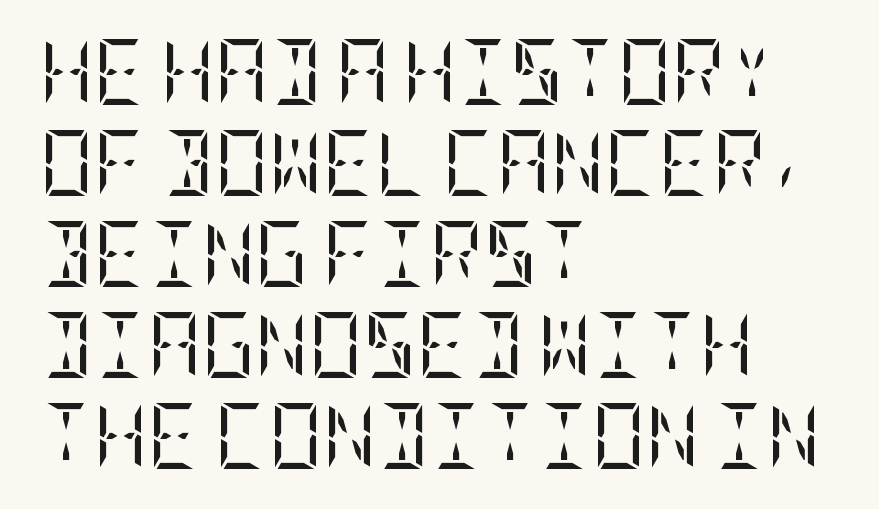
The image shows 66 px regular-weight, condensed serif type, upright; set left-aligned, normal line spacing (1.38x), normal letter spacing, not underlined; low stroke contrast and a large x-height.
